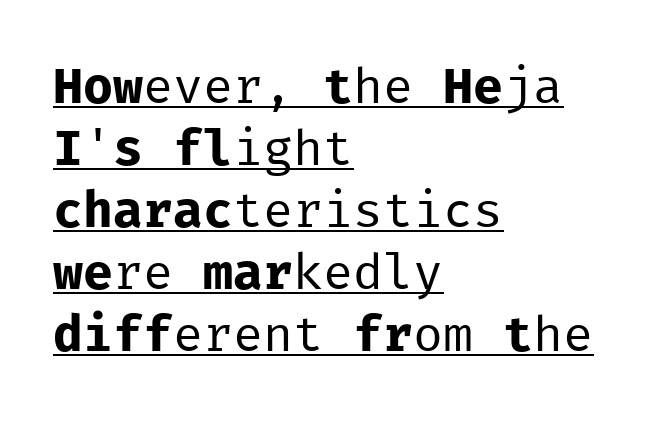
Letters have the restrained weight of plain body copy at most. The specimen includes a rule beneath the text block's lines. Are there feet on the stems? There aren't — it's a sans. Casual observation: everything's shoved over to the left.
